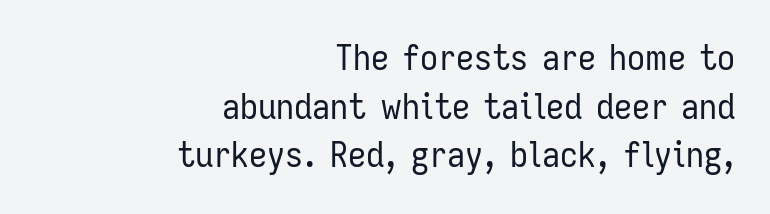
{"serif": "no", "italic": "no", "bold": "no", "weight": "regular", "width": "condensed", "stroke_contrast": "low", "x_height": "medium", "monospaced": "no", "underline": "no", "align": "right", "line_spacing": "normal", "line_spacing_ratio": 1.35, "letter_spacing": "normal", "letter_spacing_em": 0.0, "glyph_px": 36}
